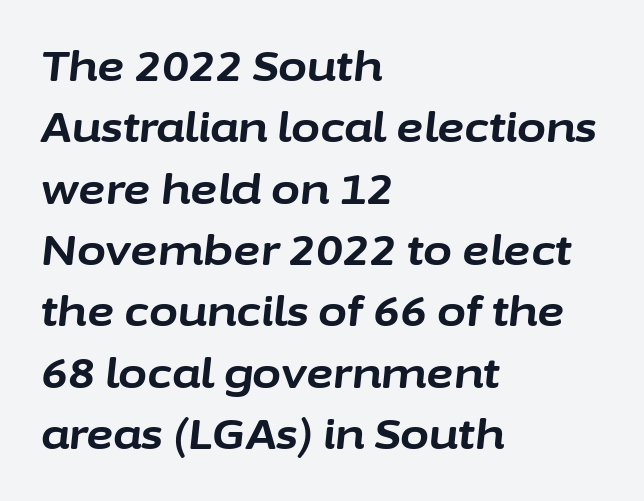
{"italic": "yes", "lean": "right", "slant_degrees": 6, "bold": "yes", "weight": "bold", "width": "normal", "stroke_contrast": "low", "x_height": "medium", "monospaced": "no", "underline": "no", "align": "left", "line_spacing": "normal", "line_spacing_ratio": 1.46, "letter_spacing": "normal", "letter_spacing_em": 0.0, "glyph_px": 42}
